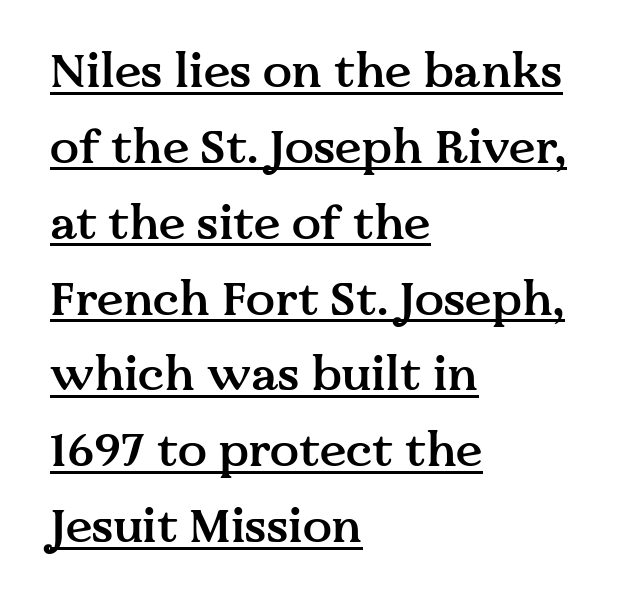
The image shows 48 px semibold serif type, upright; set left-aligned, normal line spacing (1.58x), normal letter spacing, underlined; medium stroke contrast and a medium x-height.
